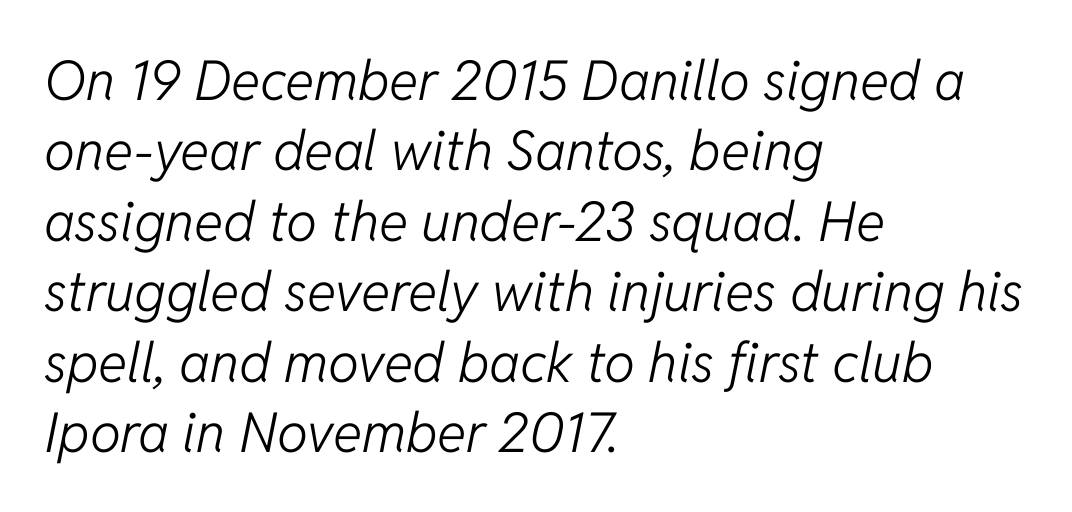
The glyphs are unaccompanied by any horizontal stroke below them. The rag falls on the right side of this text block. The passage shown leans; its letterforms are oblique. Between one letter and the next there's only the usual sliver of space. The rendering uses natural spacing where letterforms have individual widths. Vertically, the passage feels balanced, rows spaced as you'd expect.
